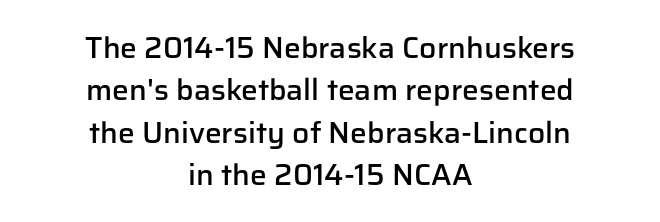
The image shows 30 px semibold sans-serif type, upright; set centered, normal line spacing (1.41x), normal letter spacing, not underlined; low stroke contrast and a medium x-height.
